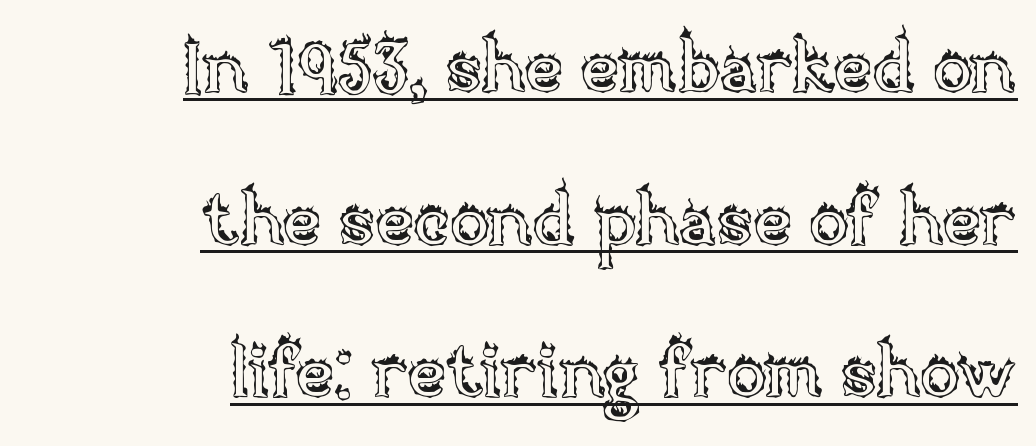
Q: Is the text italic (slanted)? A: No, it is upright.
Q: Is the text underlined? A: Yes.
Q: How is the paragraph aligned? A: Right-aligned.
Q: Is the spacing between letters normal or unusually wide? A: Normal.
Q: Is the spacing between lines tight, normal or loose? A: Loose.
Q: Width (condensed, normal, or wide)? A: Normal.
Q: x-height? A: Large.
Q: Monospaced? A: No.
